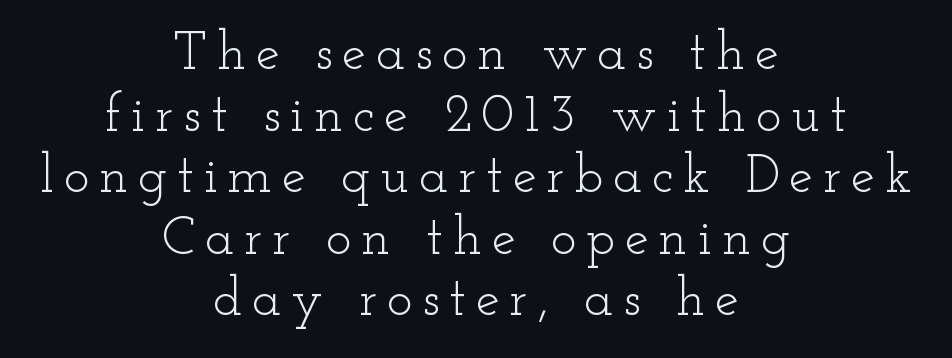
A serif font was chosen for this passage. The leading is snug, giving the passage a crowded texture. Each letter keeps its own natural width here, so spacing adapts to shape. The string is rendered with underlining switched off.
